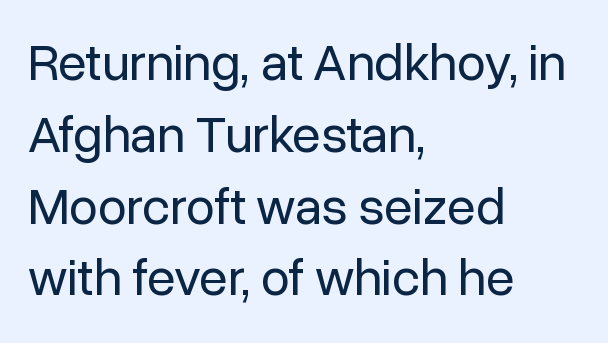
{"serif": "no", "italic": "no", "bold": "no", "weight": "regular", "width": "normal", "stroke_contrast": "low", "x_height": "medium", "monospaced": "no", "underline": "no", "align": "left", "line_spacing": "normal", "line_spacing_ratio": 1.38, "letter_spacing": "normal", "letter_spacing_em": 0.0, "glyph_px": 52}
